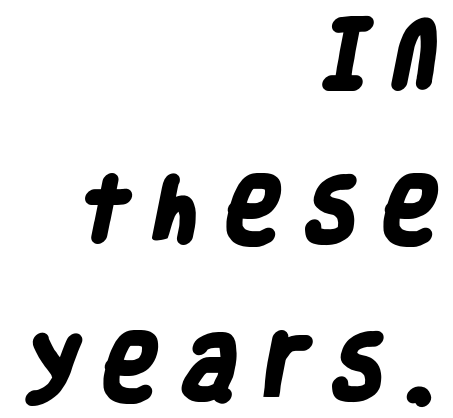
The line-height multiplier appears high, well above default. What kind of face is this? One without serifs — a sans. Does extra space separate the letters? Yes, quite a lot of it. Horizontal alignment here is rightward, an uncommon choice for prose.
